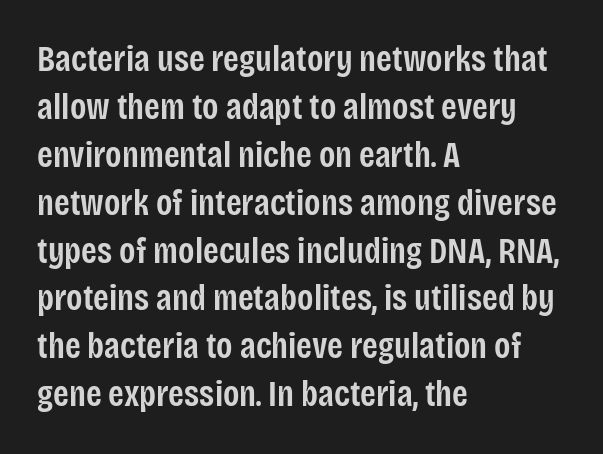
Do the characters align in a grid? No, the font is proportional. The type is set solid horizontally, with unmodified tracking. Students, observe: this is what conventionally led text looks like. Italic? Not at all — the glyphs are vertical. Summary of weight: moderately heavy, a semibold. These lines stack with their left ends in a neat column.
